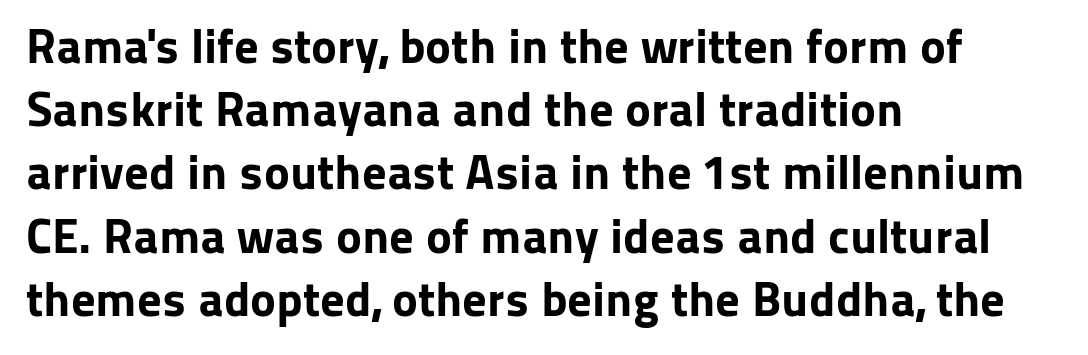
The image shows 49 px bold sans-serif type, upright; set left-aligned, normal line spacing (1.29x), normal letter spacing, not underlined; low stroke contrast and a medium x-height.
